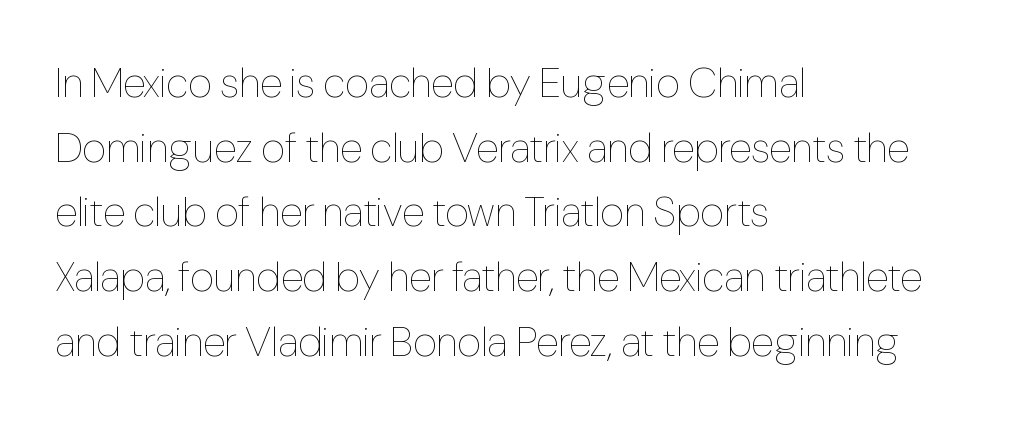
The image shows 42 px thin, condensed type, upright; set left-aligned, normal line spacing (1.54x), normal letter spacing, not underlined; low stroke contrast and a medium x-height.
